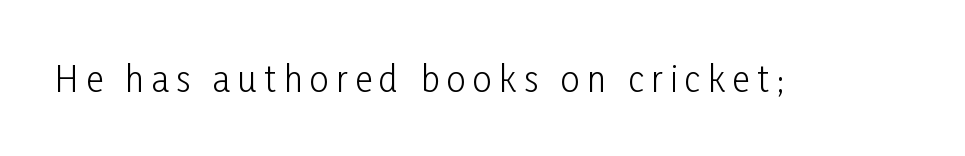
It's the straight-up-and-down kind of type. A typesetter would call this proportional, since set widths differ per character. The type is letterspaced generously, with wide tracking. Anything drawn beneath the words? Only blank space.
